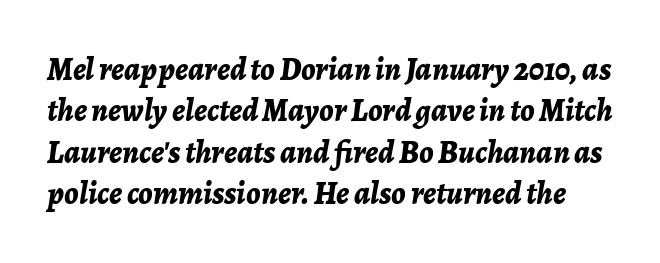
Looks like regular typesetting: each glyph gets only the width it needs. Slanted lettering throughout. These lines carry a lot of weight — the face is fully bold. These lines sit exactly where default settings would place them. Students, note that the glyphs here touch the page at normal intervals.
